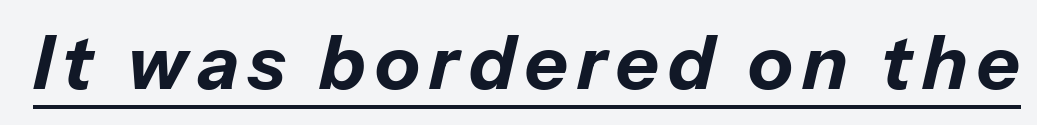
The image shows 74 px bold type, italic (leaning right); set underlined; low stroke contrast and a medium x-height.
